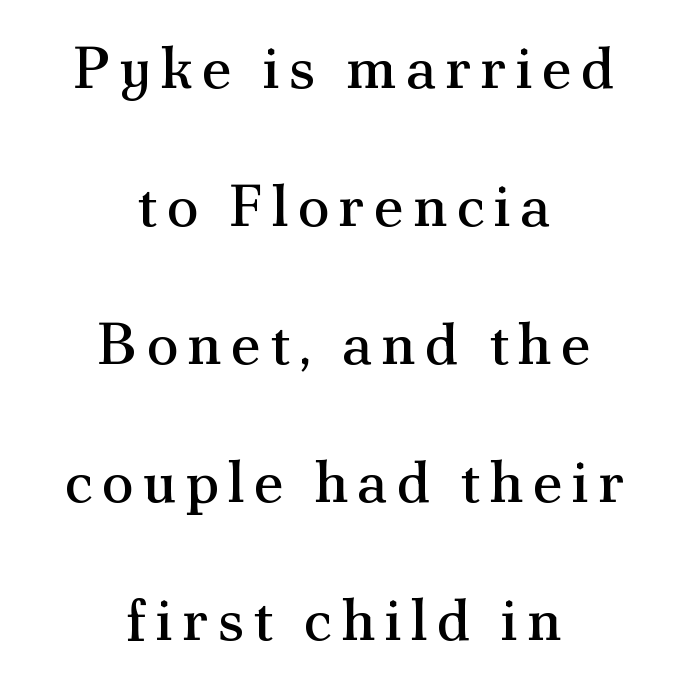
Q: Is the text bold? A: No.
Q: Is the text italic (slanted)? A: No, it is upright.
Q: Is the typeface a serif or a sans-serif typeface? A: Serif.
Q: Is the text underlined? A: No.
Q: How is the paragraph aligned? A: Centered.
Q: Is the spacing between lines tight, normal or loose? A: Loose.
Q: Width (condensed, normal, or wide)? A: Normal.
Q: Stroke contrast? A: Medium.
Q: x-height? A: Small.
Q: Monospaced? A: No.
